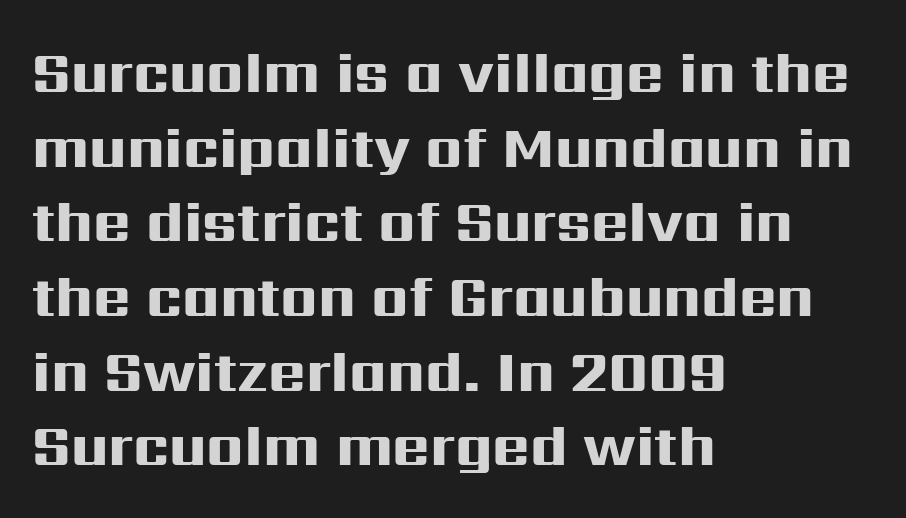
Q: Is the text bold? A: Yes.
Q: Is the text italic (slanted)? A: No, it is upright.
Q: Is the typeface a serif or a sans-serif typeface? A: Sans-serif.
Q: Is the text underlined? A: No.
Q: How is the paragraph aligned? A: Left-aligned.
Q: Is the spacing between letters normal or unusually wide? A: Normal.
Q: Is the spacing between lines tight, normal or loose? A: Normal.
Q: Width (condensed, normal, or wide)? A: Wide.
Q: Stroke contrast? A: High.
Q: x-height? A: Medium.
Q: Monospaced? A: No.
